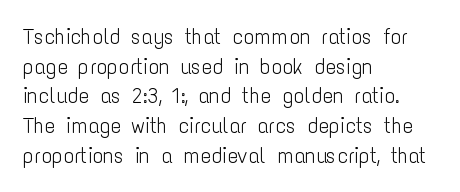
{"italic": "no", "bold": "no", "underline": "no", "align": "left", "line_spacing": "normal", "line_spacing_ratio": 1.35, "letter_spacing": "normal", "letter_spacing_em": 0.0, "glyph_px": 22}
